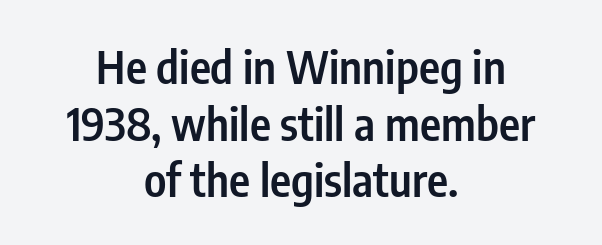
Reading down the block, each line starts at a different indent, mirrored at its end. You could not count columns in this text — the font is proportionally spaced. A roman cut, with each character standing at attention. Regular leading.
